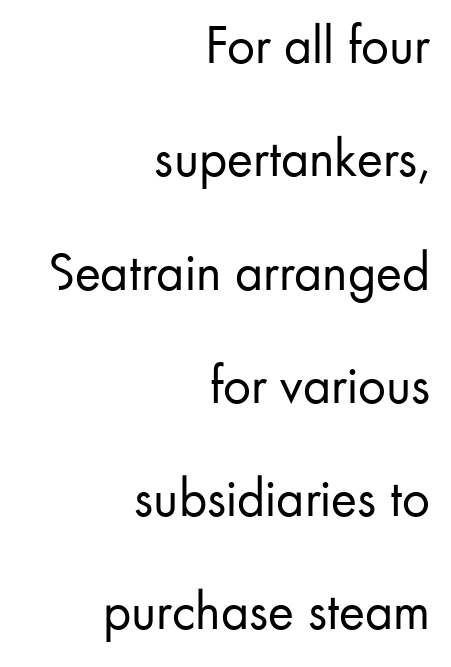
The image shows 55 px regular-weight sans-serif type, upright; set right-aligned, loose line spacing (2.06x), normal letter spacing, not underlined; low stroke contrast and a small x-height.
